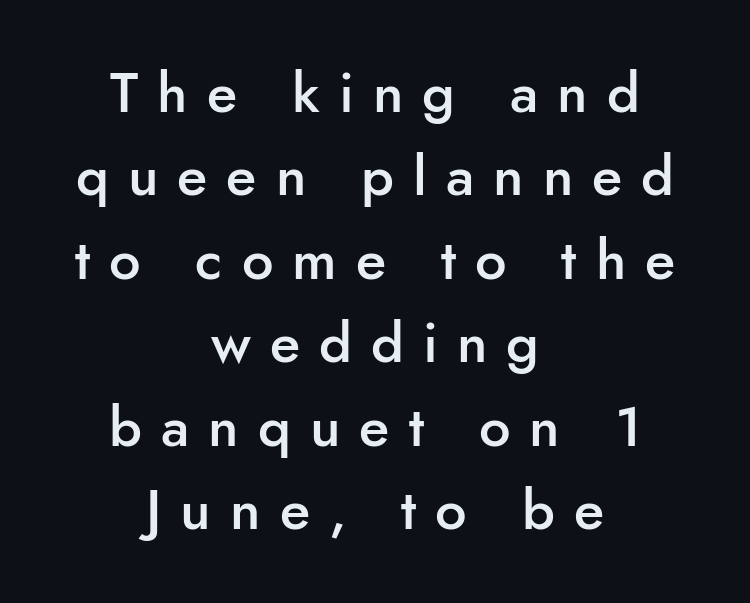
Q: Is the text bold? A: Semi-bold.
Q: Is the text italic (slanted)? A: No, it is upright.
Q: Is the typeface a serif or a sans-serif typeface? A: Sans-serif.
Q: Is the text underlined? A: No.
Q: How is the paragraph aligned? A: Centered.
Q: Is the spacing between letters normal or unusually wide? A: Unusually wide.
Q: Is the spacing between lines tight, normal or loose? A: Normal.
Q: Width (condensed, normal, or wide)? A: Normal.
Q: Stroke contrast? A: Low.
Q: x-height? A: Small.
Q: Monospaced? A: No.
